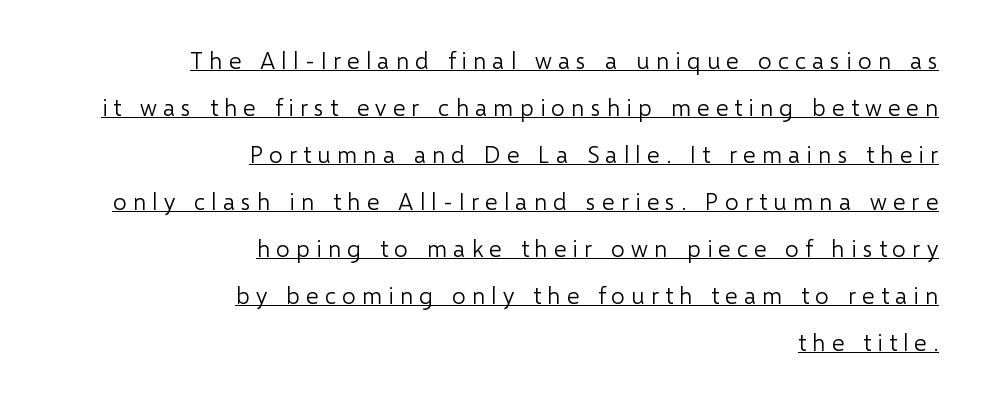
{"italic": "no", "bold": "no", "underline": "yes", "align": "right", "line_spacing": "loose", "line_spacing_ratio": 1.96, "letter_spacing": "wide", "letter_spacing_em": 0.26, "glyph_px": 24}
